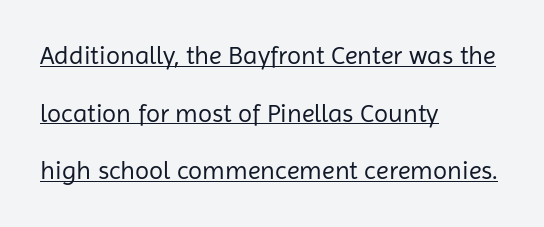
Is the block centered? No — it sits flush against the left margin. Characters remain perfectly vertical along every line. Vertically, the passage feels expansive, rows floating well apart. The typesetter has applied underlining to the passage shown. The gaps between neighbouring characters are ordinary and unremarkable. Each stroke keeps to a modest, everyday thickness or less.
